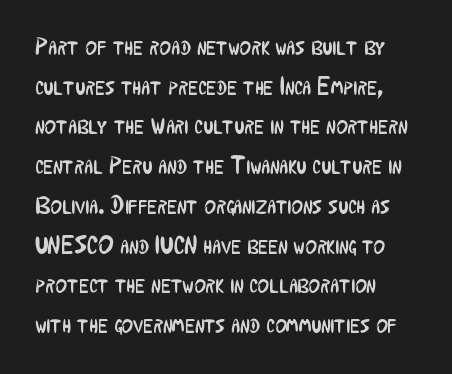
The image shows 25 px text type, upright; set left-aligned, normal line spacing (1.59x), normal letter spacing, not underlined.
